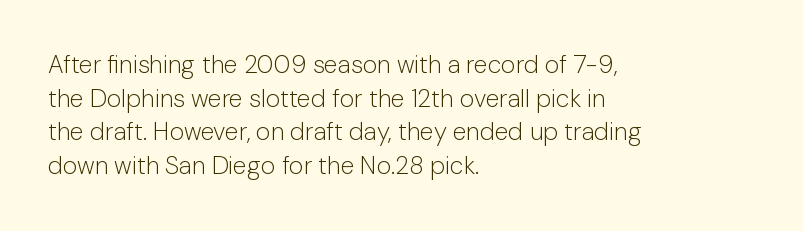
Q: Is the text bold? A: No.
Q: Is the text italic (slanted)? A: No, it is upright.
Q: Is the text underlined? A: No.
Q: How is the paragraph aligned? A: Left-aligned.
Q: Is the spacing between letters normal or unusually wide? A: Normal.
Q: Is the spacing between lines tight, normal or loose? A: Normal.
